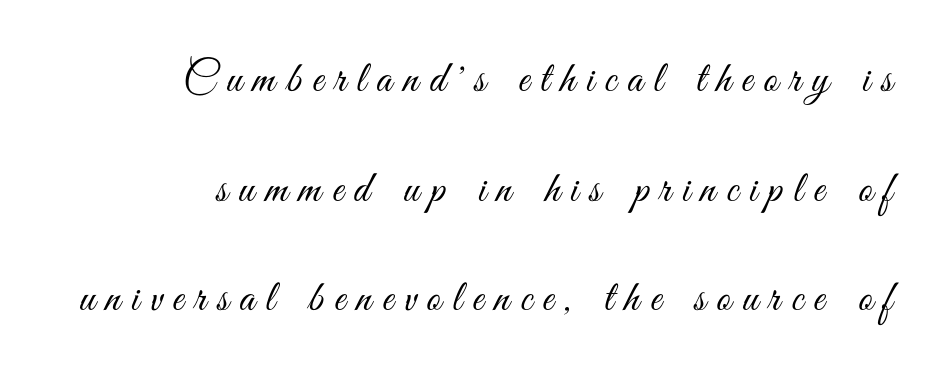
{"serif": "no", "bold": "no", "weight": "light", "width": "condensed", "stroke_contrast": "medium", "x_height": "small", "monospaced": "no", "underline": "no", "align": "right", "line_spacing": "loose", "line_spacing_ratio": 2.49, "letter_spacing": "wide", "letter_spacing_em": 0.25, "glyph_px": 44}
